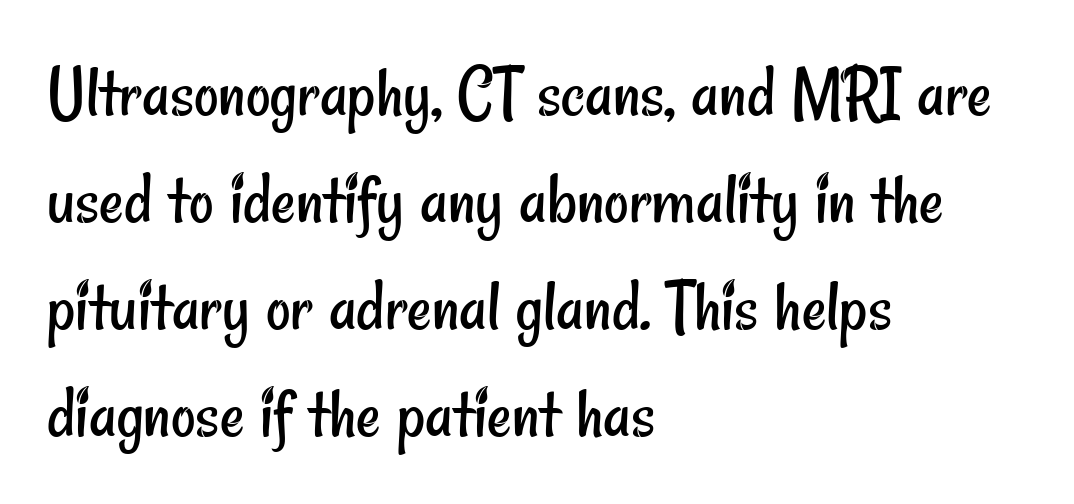
The image shows 76 px regular-weight, condensed sans-serif type; set left-aligned, normal line spacing (1.41x), normal letter spacing, not underlined; low stroke contrast and a small x-height.
